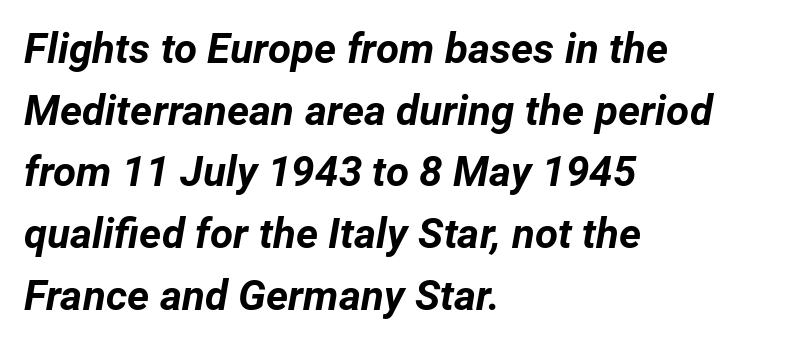
{"italic": "yes", "lean": "right", "slant_degrees": 12, "bold": "yes", "weight": "bold", "width": "normal", "stroke_contrast": "low", "x_height": "medium", "monospaced": "no", "underline": "no", "align": "left", "line_spacing": "normal", "line_spacing_ratio": 1.47, "letter_spacing": "normal", "letter_spacing_em": 0.0, "glyph_px": 42}
